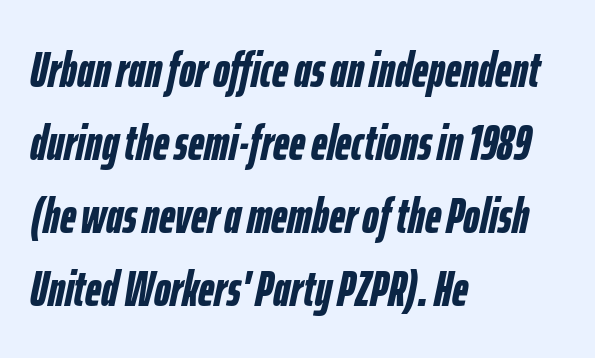
{"italic": "yes", "lean": "right", "slant_degrees": 12, "bold": "yes", "weight": "semibold", "width": "condensed", "stroke_contrast": "low", "x_height": "medium", "monospaced": "no", "underline": "no", "align": "left", "line_spacing": "normal", "line_spacing_ratio": 1.46, "letter_spacing": "normal", "letter_spacing_em": 0.0, "glyph_px": 50}
